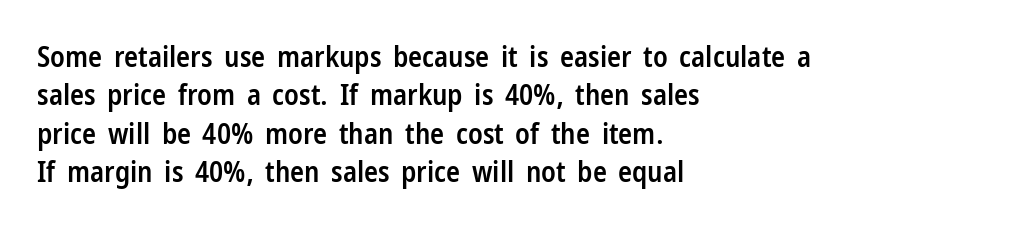
{"serif": "no", "italic": "no", "bold": "semi", "weight": "semibold", "width": "condensed", "stroke_contrast": "low", "x_height": "medium", "monospaced": "no", "underline": "no", "align": "left", "line_spacing": "normal", "line_spacing_ratio": 1.32, "letter_spacing": "normal", "letter_spacing_em": 0.0, "glyph_px": 29}
